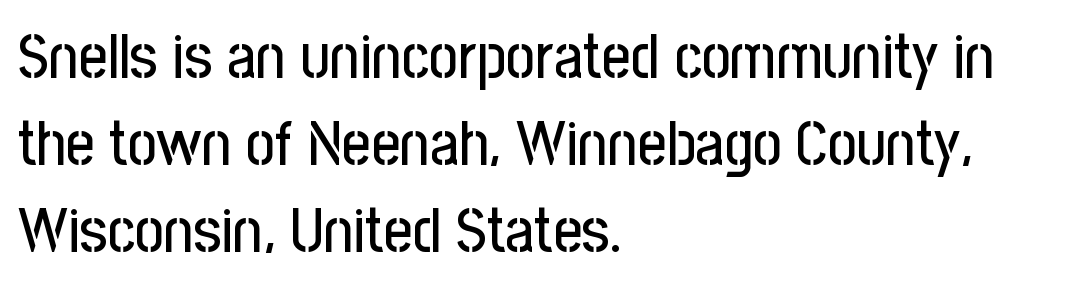
{"serif": "no", "italic": "no", "width": "condensed", "stroke_contrast": "low", "x_height": "medium", "monospaced": "no", "underline": "no", "align": "left", "line_spacing": "normal", "line_spacing_ratio": 1.38, "letter_spacing": "normal", "letter_spacing_em": 0.0, "glyph_px": 63}
